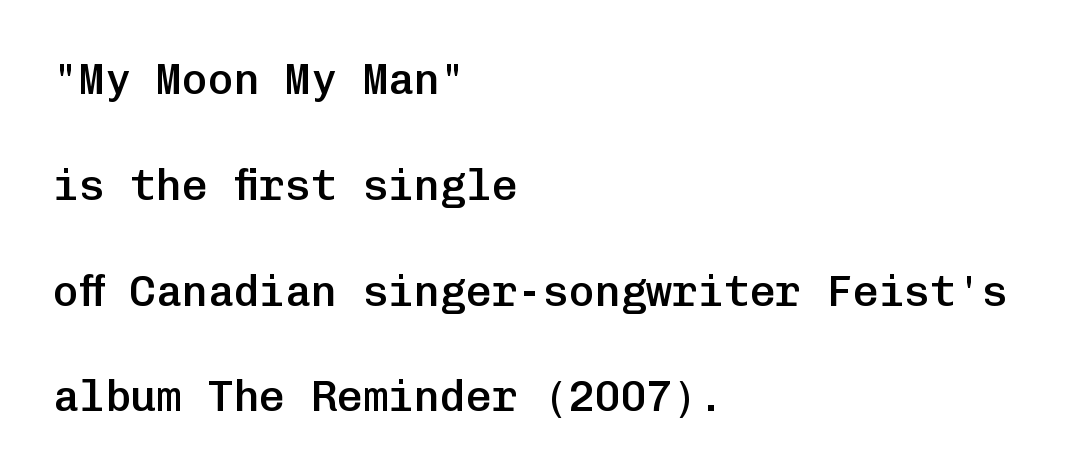
{"serif": "no", "italic": "no", "bold": "semi", "weight": "semibold", "width": "normal", "stroke_contrast": "low", "x_height": "medium", "monospaced": "yes", "underline": "no", "align": "left", "line_spacing": "loose", "line_spacing_ratio": 2.46, "letter_spacing": "normal", "letter_spacing_em": 0.0, "glyph_px": 43}
